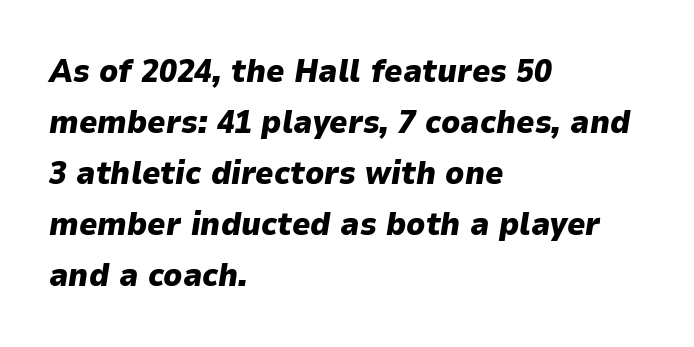
Q: Is the text bold? A: Yes.
Q: Is the text italic (slanted)? A: Yes, it leans right by about 9 degrees.
Q: Is the text underlined? A: No.
Q: How is the paragraph aligned? A: Left-aligned.
Q: Is the spacing between letters normal or unusually wide? A: Normal.
Q: Is the spacing between lines tight, normal or loose? A: Normal.
Q: Width (condensed, normal, or wide)? A: Normal.
Q: Stroke contrast? A: Low.
Q: x-height? A: Medium.
Q: Monospaced? A: No.
